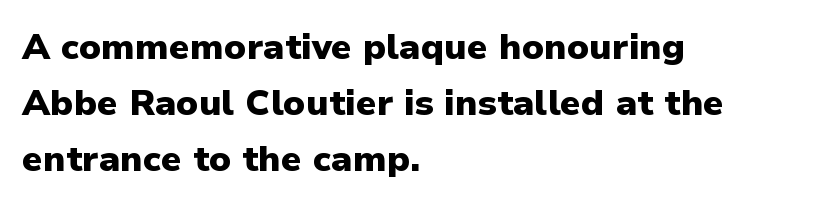
{"serif": "no", "italic": "no", "bold": "yes", "weight": "heavy", "width": "normal", "stroke_contrast": "low", "x_height": "medium", "monospaced": "no", "underline": "no", "align": "left", "line_spacing": "normal", "line_spacing_ratio": 1.55, "letter_spacing": "normal", "letter_spacing_em": 0.0, "glyph_px": 36}
